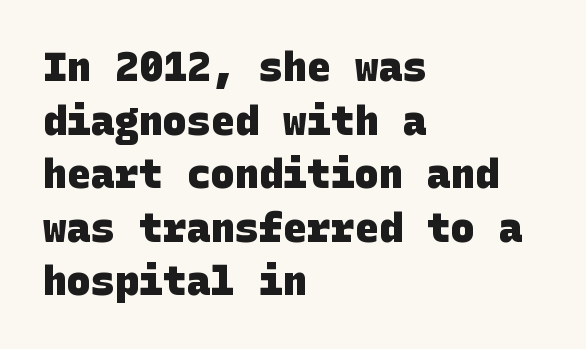
Q: Is the text bold? A: Yes.
Q: Is the typeface a serif or a sans-serif typeface? A: Sans-serif.
Q: Is the text underlined? A: No.
Q: How is the paragraph aligned? A: Left-aligned.
Q: Is the spacing between letters normal or unusually wide? A: Normal.
Q: Is the spacing between lines tight, normal or loose? A: Normal.
Q: Width (condensed, normal, or wide)? A: Normal.
Q: Stroke contrast? A: Low.
Q: x-height? A: Large.
